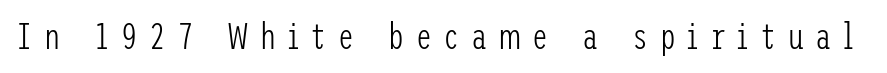
{"serif": "no", "italic": "no", "bold": "no", "weight": "light", "width": "condensed", "stroke_contrast": "low", "x_height": "medium", "underline": "no", "letter_spacing": "wide", "letter_spacing_em": 0.32, "glyph_px": 36}
